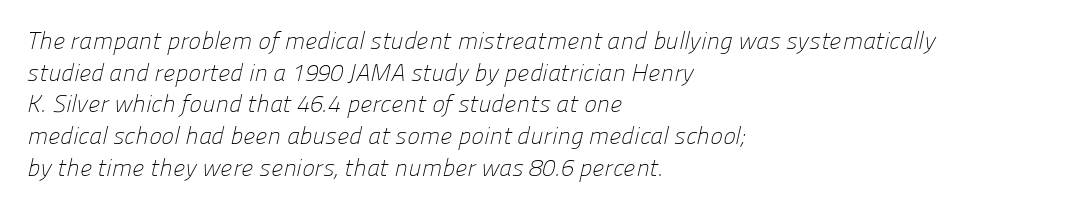
Letter spacing: default. Does the leading feel generous? No, just average. The gap between lines stays unmarked. The compositor pushed each line to the left boundary.
